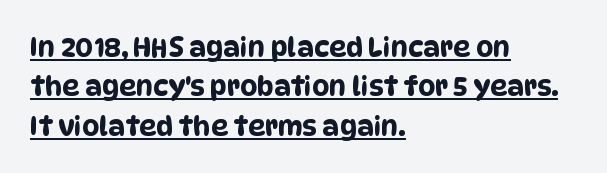
Q: Is the text underlined? A: Yes.
Q: How is the paragraph aligned? A: Left-aligned.
Q: Is the spacing between letters normal or unusually wide? A: Normal.
Q: Is the spacing between lines tight, normal or loose? A: Normal.
